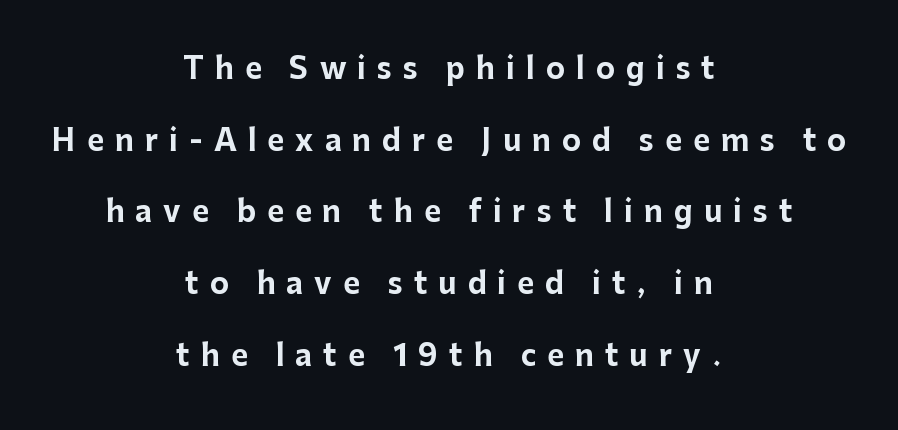
Q: Is the text bold? A: Yes.
Q: Is the text italic (slanted)? A: No, it is upright.
Q: Is the typeface a serif or a sans-serif typeface? A: Sans-serif.
Q: Is the text underlined? A: No.
Q: How is the paragraph aligned? A: Centered.
Q: Is the spacing between letters normal or unusually wide? A: Unusually wide.
Q: Is the spacing between lines tight, normal or loose? A: Loose.
Q: Width (condensed, normal, or wide)? A: Normal.
Q: Stroke contrast? A: Low.
Q: x-height? A: Medium.
Q: Monospaced? A: No.
